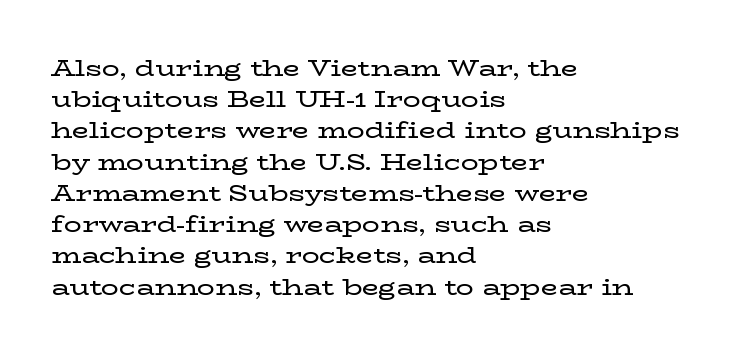
Q: Is the text italic (slanted)? A: No, it is upright.
Q: Is the text underlined? A: No.
Q: How is the paragraph aligned? A: Left-aligned.
Q: Is the spacing between letters normal or unusually wide? A: Normal.
Q: Is the spacing between lines tight, normal or loose? A: Normal.
